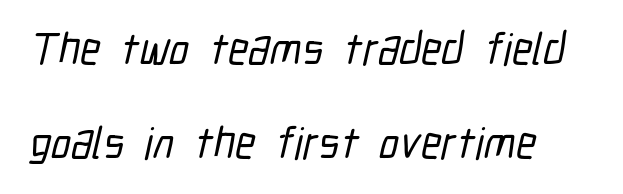
Q: Is the typeface a serif or a sans-serif typeface? A: Sans-serif.
Q: Is the text underlined? A: No.
Q: How is the paragraph aligned? A: Left-aligned.
Q: Is the spacing between letters normal or unusually wide? A: Normal.
Q: Is the spacing between lines tight, normal or loose? A: Loose.
Q: Width (condensed, normal, or wide)? A: Condensed.
Q: Stroke contrast? A: Low.
Q: x-height? A: Medium.
Q: Monospaced? A: No.
